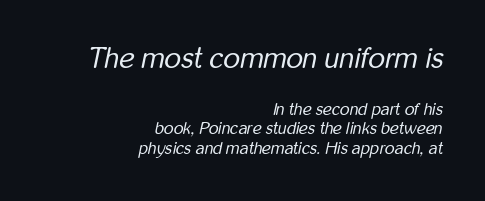
{"italic": "yes", "lean": "right", "slant_degrees": 12, "bold": "no", "weight": "regular", "width": "condensed", "stroke_contrast": "low", "x_height": "medium", "monospaced": "no", "underline": "no", "align": "right", "line_spacing": "tight", "line_spacing_ratio": 1.15, "letter_spacing": "normal", "letter_spacing_em": 0.0, "larger_block": "first", "size_ratio": 1.71, "glyph_px": 29}
